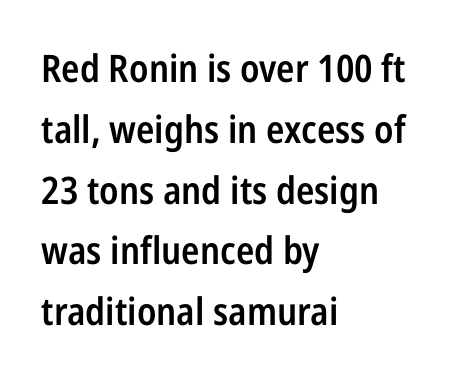
{"serif": "no", "italic": "no", "bold": "semi", "weight": "semibold", "width": "condensed", "stroke_contrast": "low", "x_height": "medium", "monospaced": "no", "underline": "no", "align": "left", "line_spacing": "normal", "line_spacing_ratio": 1.6, "letter_spacing": "normal", "letter_spacing_em": 0.0, "glyph_px": 38}
